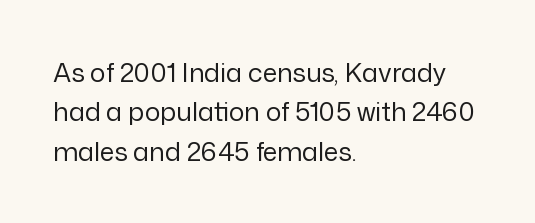
A typesetter would mark this as roman, not italic. Does the leading feel generous? No, just average. The typesetter chose a ragged-right arrangement here. The gaps between neighbouring characters are ordinary and unremarkable. Is this a heavy cut? Hardly; it is regular or lighter. The space directly below the letters is spotless.
